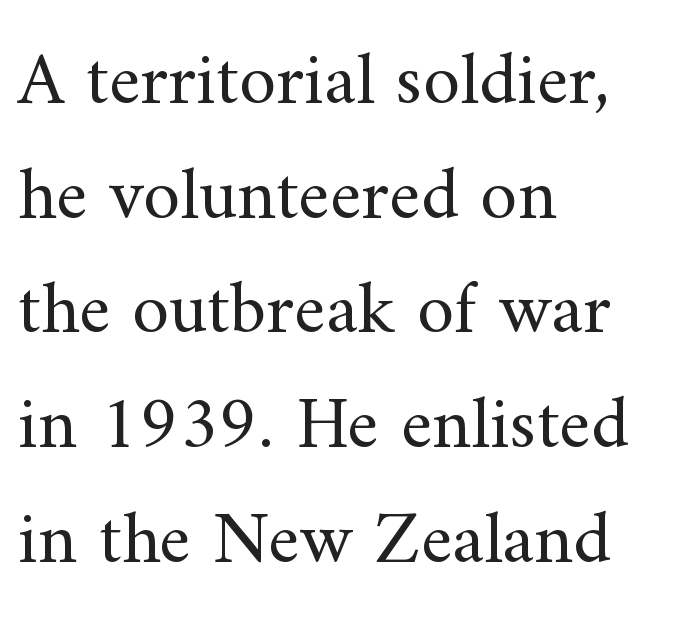
{"serif": "yes", "italic": "no", "bold": "no", "weight": "regular", "width": "normal", "stroke_contrast": "medium", "x_height": "small", "monospaced": "no", "underline": "no", "align": "left", "line_spacing": "normal", "line_spacing_ratio": 1.53, "letter_spacing": "normal", "letter_spacing_em": 0.0, "glyph_px": 75}
